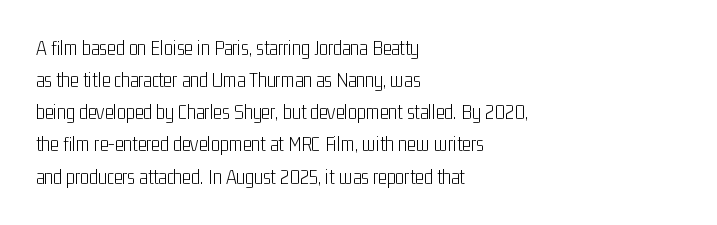
Q: Is the text bold? A: No.
Q: Is the text italic (slanted)? A: No, it is upright.
Q: Is the text underlined? A: No.
Q: How is the paragraph aligned? A: Left-aligned.
Q: Is the spacing between letters normal or unusually wide? A: Normal.
Q: Is the spacing between lines tight, normal or loose? A: Normal.
